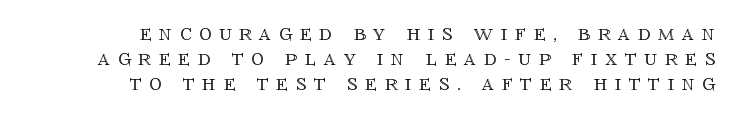
Posture: vertical. Quick note: interline space is minimal. Anything drawn beneath the words? Only blank space. A student would call this right alignment; a typographer would say flush right, rag left. The rendering inserts visible extra space after every character.
